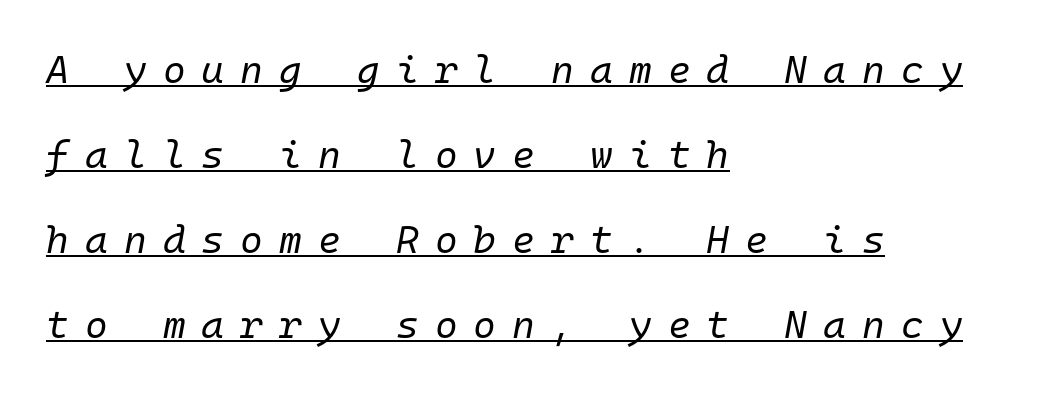
Does the lettering tilt? It does — this is italic. What decoration does the sample have? An underline. Horizontal bands of white between lines are thick stripes. Fixed-width glyphs throughout — classic coding-font behaviour. Here the glyphs are tracked loosely, breaking word shapes into spaced letters. The letters look calm and open, with moderate or lighter stems.
